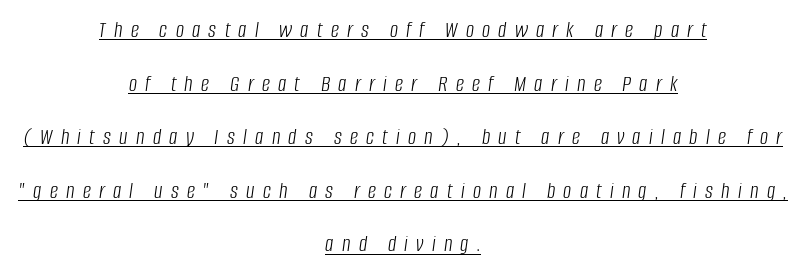
This sample is center-justified, so both line endings float freely. Successive baselines arrive slowly, with a big drop between each. Words appear elongated and porous because spacing is wide. The rendering applies a slant to the glyphs. Caption: face not bold, strokes unweighted.
